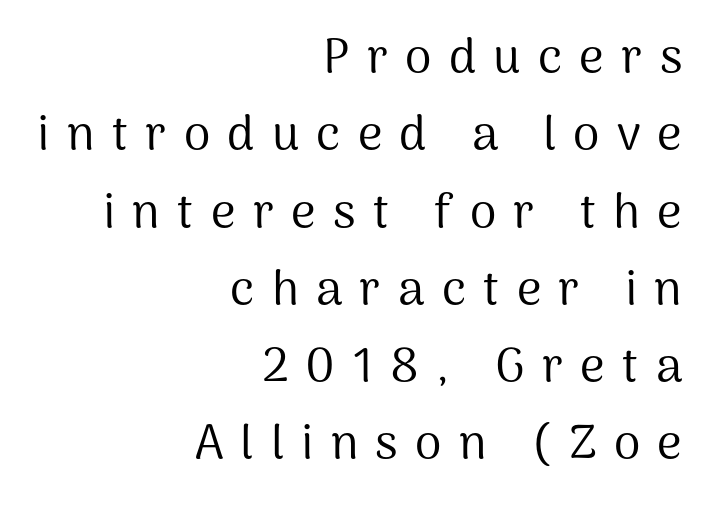
A typesetter would label this face a sans. Check under the words: just untouched page. Does the lettering tilt? It doesn't — this is upright. Display-style spreading of the glyphs; the letterfit is very open.
